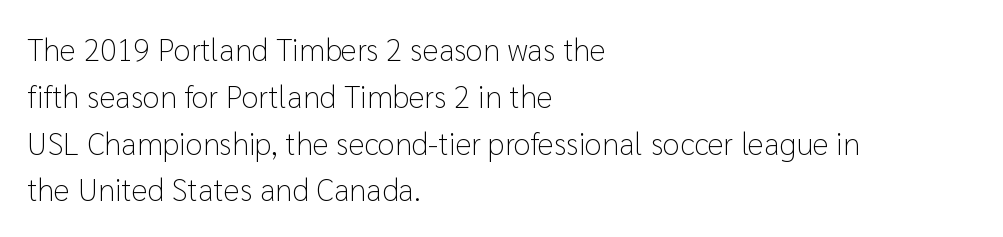
The image shows 31 px light sans-serif type, upright; set left-aligned, normal line spacing (1.51x), normal letter spacing, not underlined; low stroke contrast and a medium x-height.
